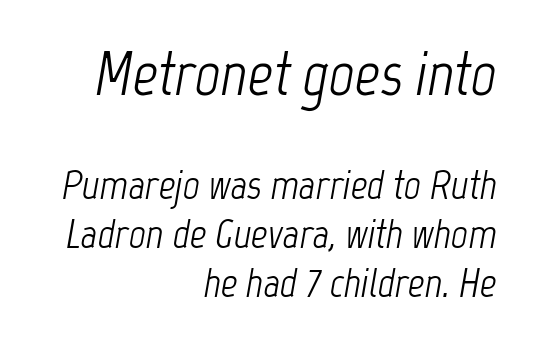
{"italic": "yes", "lean": "right", "slant_degrees": 12, "bold": "no", "weight": "light", "width": "condensed", "stroke_contrast": "low", "x_height": "medium", "monospaced": "no", "underline": "no", "align": "right", "line_spacing_ratio": 1.2, "letter_spacing": "normal", "letter_spacing_em": 0.0, "larger_block": "first", "size_ratio": 1.51, "glyph_px": 62}
